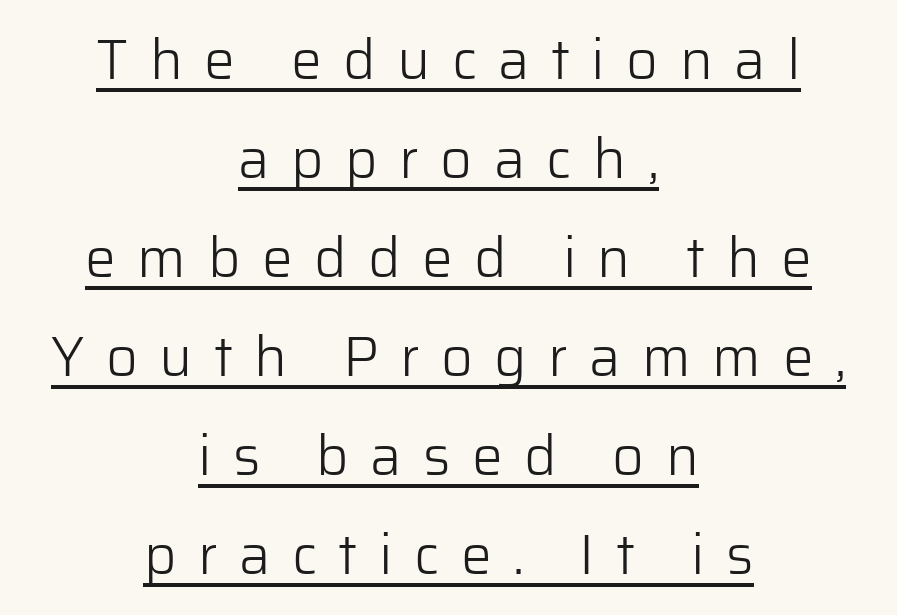
{"serif": "no", "italic": "no", "bold": "no", "weight": "light", "width": "normal", "stroke_contrast": "low", "x_height": "medium", "monospaced": "no", "underline": "yes", "align": "center", "line_spacing_ratio": 1.8, "letter_spacing": "wide", "letter_spacing_em": 0.39, "glyph_px": 55}
